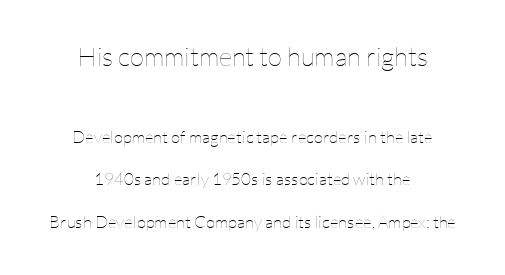
Q: Is the text bold? A: No.
Q: Is the text italic (slanted)? A: No, it is upright.
Q: Is the text underlined? A: No.
Q: How is the paragraph aligned? A: Centered.
Q: Is the spacing between letters normal or unusually wide? A: Normal.
Q: Is the spacing between lines tight, normal or loose? A: Loose.
Q: Which block of text is set in a larger size, the first (top) or the second (bottom)? A: The first (top) one.
